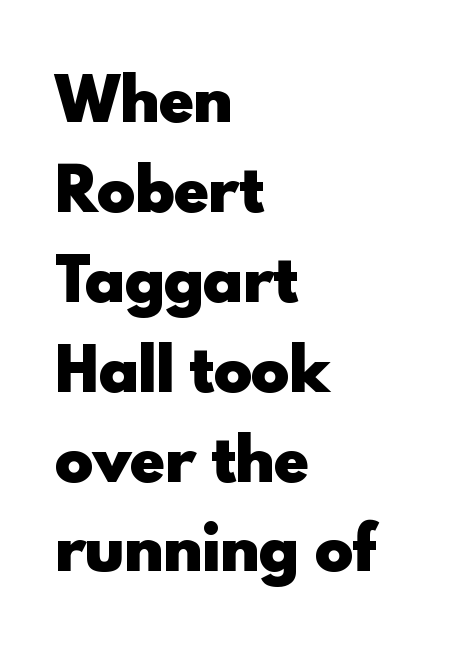
The image shows 58 px heavy sans-serif type, upright; set left-aligned, normal line spacing (1.55x), normal letter spacing, not underlined; a small x-height.
